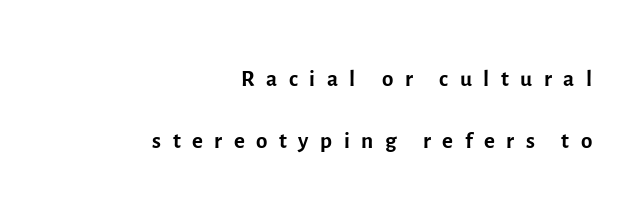
{"serif": "no", "italic": "no", "bold": "no", "weight": "regular", "width": "normal", "x_height": "medium", "monospaced": "no", "underline": "no", "align": "right", "line_spacing_ratio": 1.88, "letter_spacing": "wide", "letter_spacing_em": 0.35, "glyph_px": 33}
